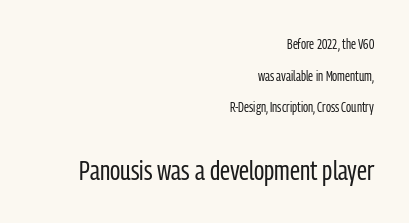
The image shows 28 px regular-weight, condensed sans-serif type, upright; set right-aligned, loose line spacing (2.26x), normal letter spacing, not underlined; the second (bottom) block is 2.0x larger; low stroke contrast and a medium x-height.
